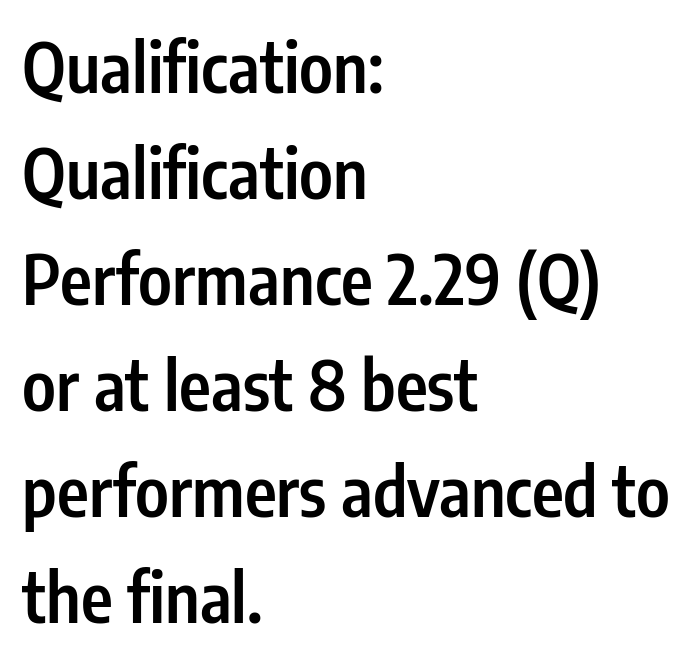
The space between consecutive lines is moderate. This is moderately heavy type, rendered in semibold. A typesetter would call this zero additional tracking. The rag falls on the right side of this text block.
